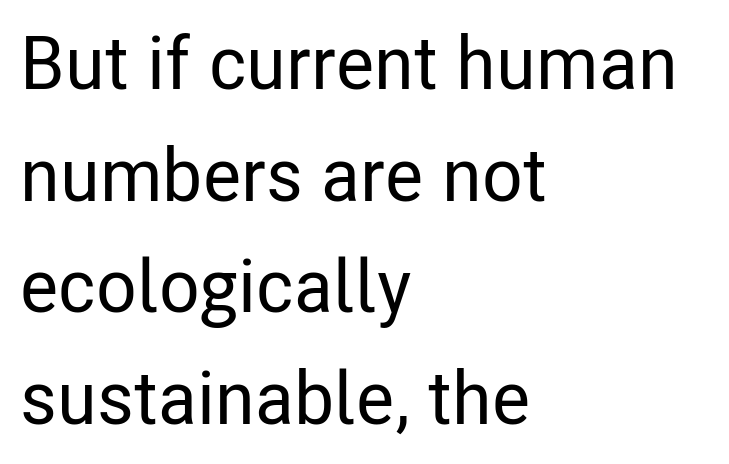
This rendering features lettering with no underline. Line beginnings align vertically; line endings do not. In terms of leading, this rendering sits right in the middle. Serifs: no, the terminals of the letterforms are clean. Observe the ordinary spacing: letters are neighbours, not strangers. The letters advance in unequal steps, a hallmark of proportional type.
